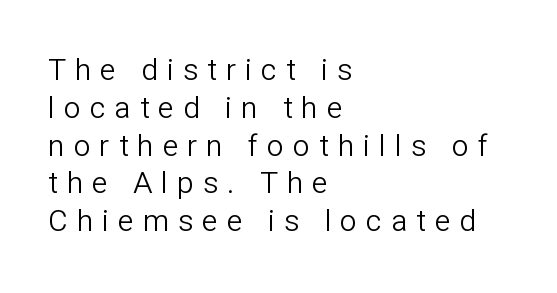
Notice how descenders clear the ascenders below comfortably — that's standard leading. Students, note that the glyphs here are deliberately spaced far apart. It's the straight-up-and-down kind of type. Character widths vary here, with narrow letters taking less room than wide ones. Check the space under the baseline: it is left empty. Regarding serifs, this sample does without them.
